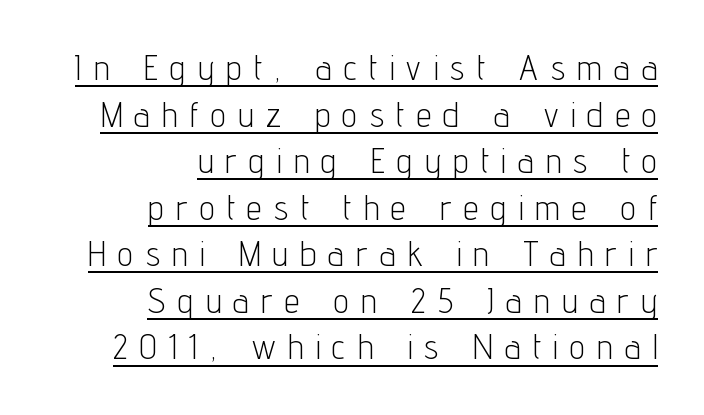
What decoration does the sample have? An underline. Think of a printed novel: that variable character pitch is what you see here. The rag falls on the left side of this text block. One glance says typical: line gaps are just what's usual. Ink coverage per letter is moderate at most. Between one letter and the next there's a generous, obvious gap.
